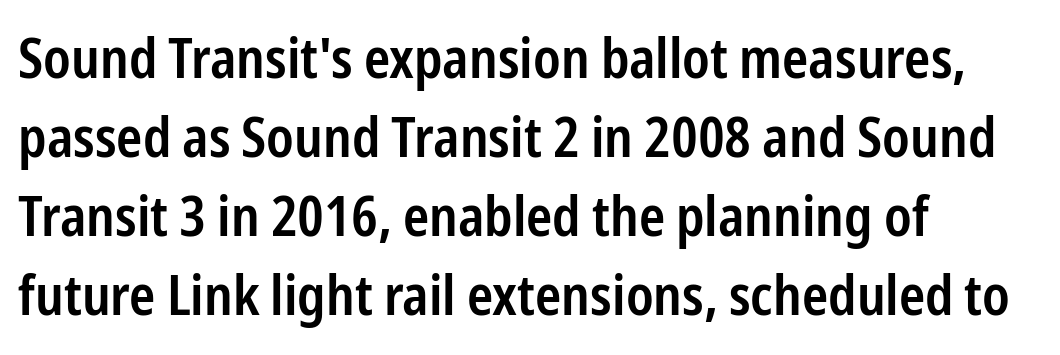
Characters follow at the spacing the type designer built in. The face used here is a sans, in the tradition of grotesques and geometrics. A clean baseline with only descenders dipping below it. Does the lettering tilt? It doesn't — this is upright. The passage shown stacks its lines at a standard gap.
